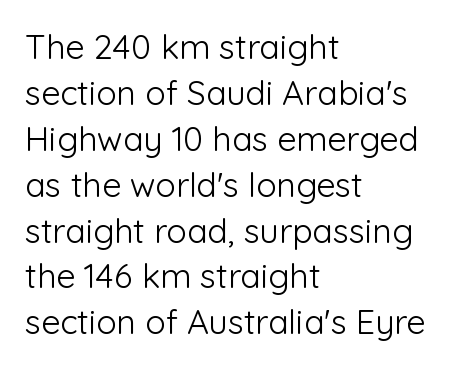
The image shows 34 px light sans-serif type, upright; set left-aligned, normal line spacing (1.35x), normal letter spacing, not underlined; low stroke contrast and a medium x-height.
